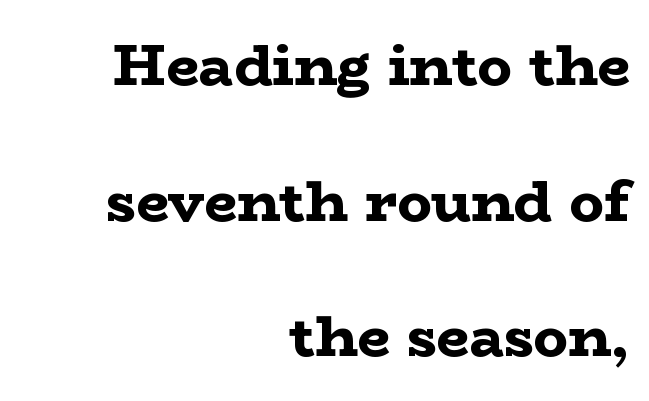
What's the leading like? Stretched, with rows far apart. The rag falls on the left side of this text block. Pretty heavy lettering here — definitely bold. Are there feet on the stems? There are — it's a serif.
